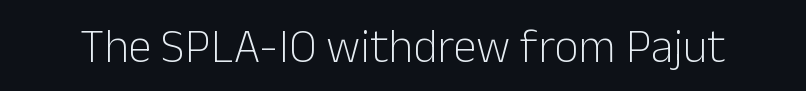
{"serif": "no", "italic": "no", "bold": "no", "weight": "light", "width": "normal", "stroke_contrast": "low", "x_height": "medium", "monospaced": "no", "underline": "no", "letter_spacing": "normal", "letter_spacing_em": 0.0, "glyph_px": 47}
